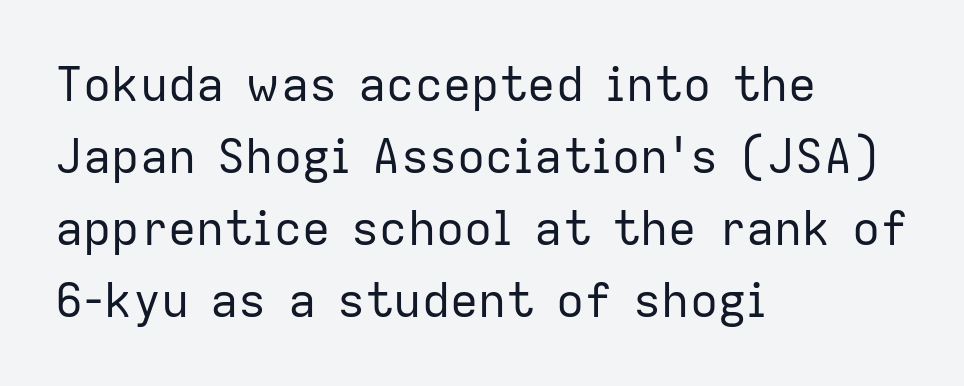
{"serif": "no", "italic": "no", "bold": "no", "weight": "regular", "width": "normal", "stroke_contrast": "low", "x_height": "medium", "monospaced": "no", "underline": "no", "align": "left", "line_spacing": "normal", "line_spacing_ratio": 1.53, "letter_spacing": "normal", "letter_spacing_em": 0.0, "glyph_px": 47}
